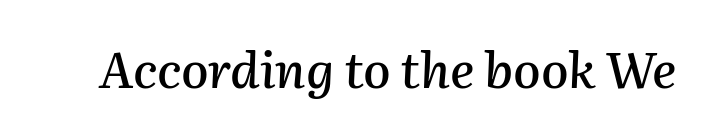
The image shows 50 px text type, italic (leaning right); set normal letter spacing, not underlined; medium stroke contrast and a medium x-height.
